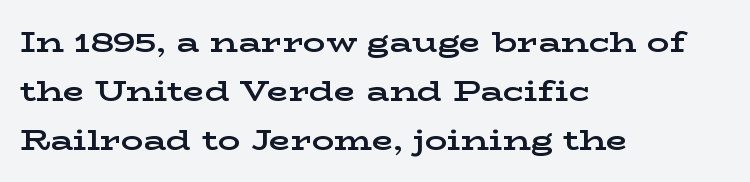
The image shows 28 px bold, wide serif type, upright; set left-aligned, line spacing 1.75x, normal letter spacing, not underlined; low stroke contrast and a medium x-height.
